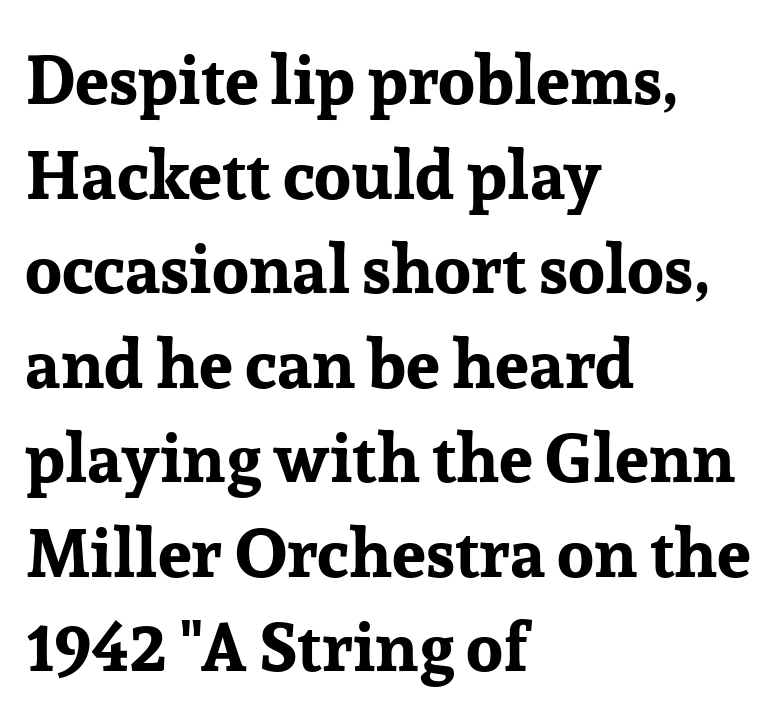
The image shows 68 px bold serif type, upright; set left-aligned, normal line spacing (1.39x), normal letter spacing, not underlined; low stroke contrast and a medium x-height.
